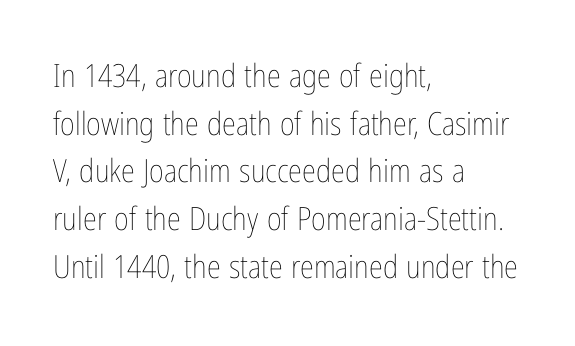
The axis of the letterforms is exactly vertical. Vertically, the passage feels balanced, rows spaced as you'd expect. One-word summary of the alignment: left. Honestly, the letter spacing is just normal — you wouldn't notice it. Type without underlining. This reads as an unemphasized weight, regular at the heaviest.
